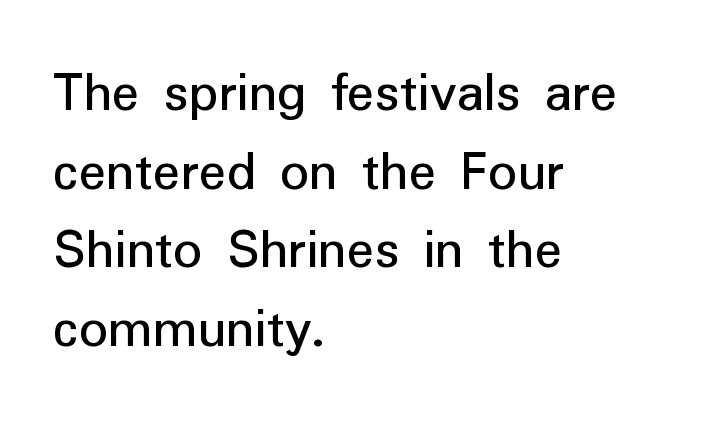
Q: Is the text italic (slanted)? A: No, it is upright.
Q: Is the typeface a serif or a sans-serif typeface? A: Sans-serif.
Q: Is the text underlined? A: No.
Q: How is the paragraph aligned? A: Left-aligned.
Q: Is the spacing between letters normal or unusually wide? A: Normal.
Q: Is the spacing between lines tight, normal or loose? A: Normal.
Q: Width (condensed, normal, or wide)? A: Normal.
Q: Stroke contrast? A: Low.
Q: x-height? A: Medium.
Q: Monospaced? A: No.
